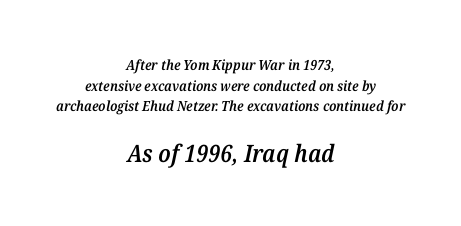
{"italic": "yes", "lean": "right", "slant_degrees": 12, "bold": "semi", "underline": "no", "align": "center", "line_spacing": "normal", "line_spacing_ratio": 1.48, "letter_spacing": "normal", "letter_spacing_em": 0.0, "larger_block": "second", "size_ratio": 1.71, "glyph_px": 24}
